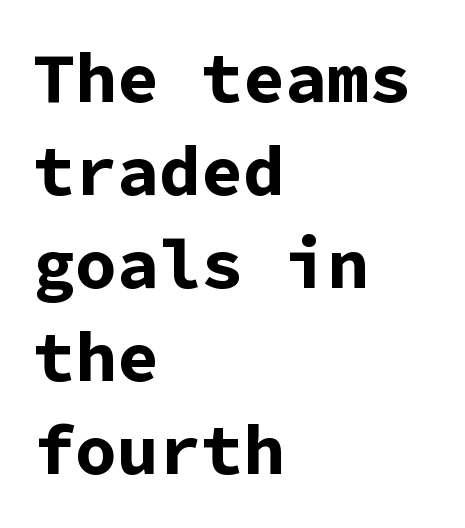
{"serif": "no", "italic": "no", "bold": "yes", "weight": "bold", "width": "normal", "stroke_contrast": "low", "x_height": "medium", "monospaced": "yes", "underline": "no", "align": "left", "line_spacing": "normal", "line_spacing_ratio": 1.33, "letter_spacing": "normal", "letter_spacing_em": 0.0, "glyph_px": 70}
